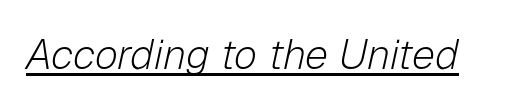
{"italic": "yes", "lean": "right", "slant_degrees": 12, "bold": "no", "weight": "light", "width": "normal", "stroke_contrast": "low", "x_height": "medium", "monospaced": "no", "underline": "yes", "letter_spacing": "normal", "letter_spacing_em": 0.0, "glyph_px": 42}
